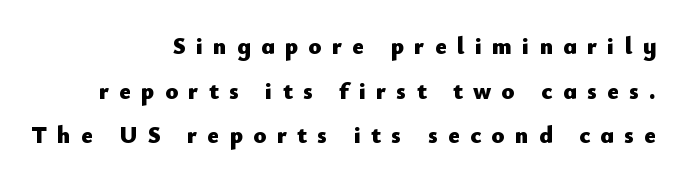
Alignment: flush right. The face used here is rendered with a markedly widened letterfit. The letters stand upright; this is a roman face. The area under the type is left untouched. Heavy-handed strokes throughout: this text is bold.
